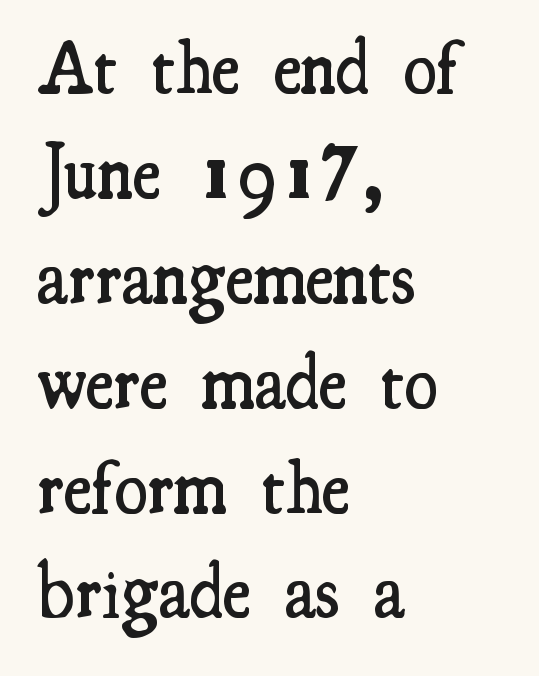
The image shows 76 px semibold, condensed serif type, upright; set left-aligned, normal line spacing (1.38x), normal letter spacing, not underlined; medium stroke contrast and a small x-height.
